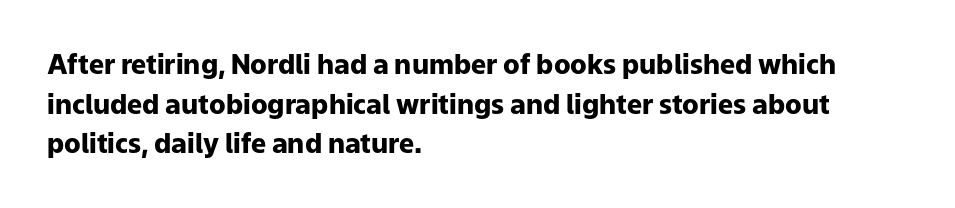
The image shows 27 px bold type, upright; set left-aligned, normal line spacing (1.47x), normal letter spacing, not underlined.
